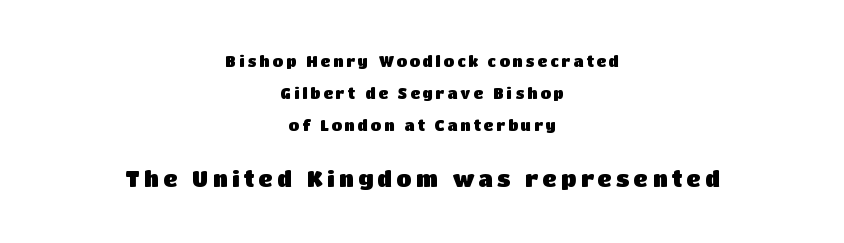
The image shows 22 px bold type, upright; set centered, loose line spacing (2.12x), not underlined; the second (bottom) block is 1.47x larger.
